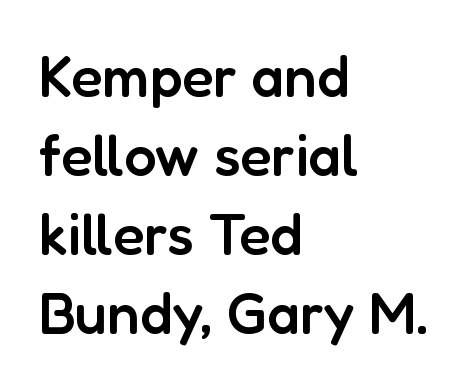
Q: Is the text bold? A: Semi-bold.
Q: Is the text italic (slanted)? A: No, it is upright.
Q: Is the typeface a serif or a sans-serif typeface? A: Sans-serif.
Q: Is the text underlined? A: No.
Q: How is the paragraph aligned? A: Left-aligned.
Q: Is the spacing between letters normal or unusually wide? A: Normal.
Q: Is the spacing between lines tight, normal or loose? A: Normal.
Q: Width (condensed, normal, or wide)? A: Normal.
Q: Stroke contrast? A: Low.
Q: x-height? A: Medium.
Q: Monospaced? A: No.
